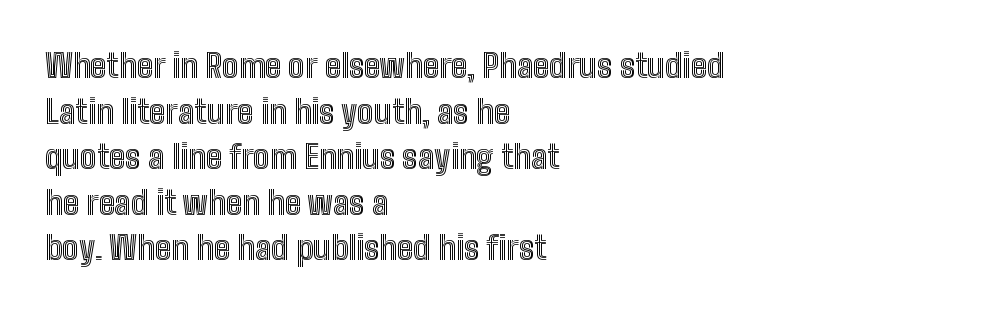
{"italic": "no", "width": "condensed", "x_height": "medium", "monospaced": "no", "underline": "no", "align": "left", "line_spacing": "normal", "line_spacing_ratio": 1.38, "letter_spacing": "normal", "letter_spacing_em": 0.0, "glyph_px": 33}
